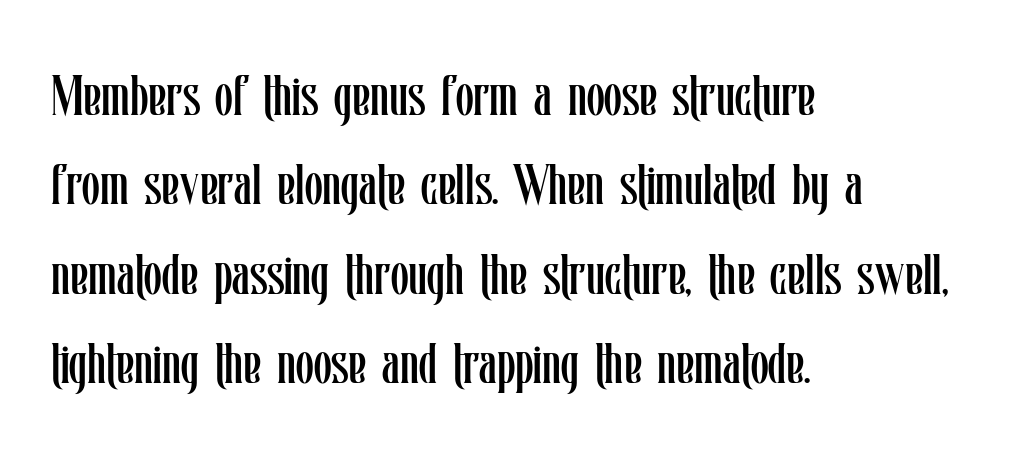
The image shows 58 px regular-weight, condensed type, upright; set left-aligned, normal line spacing (1.54x), normal letter spacing, not underlined; low stroke contrast and a medium x-height.
